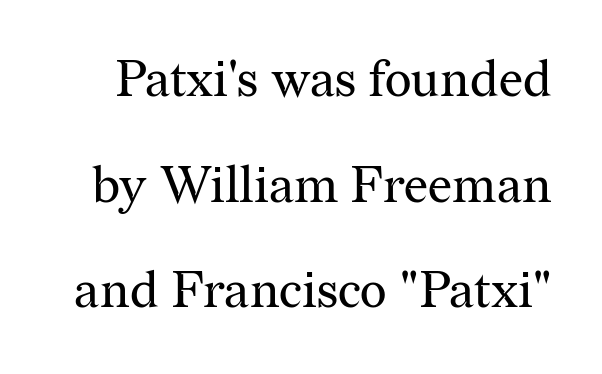
Q: Is the text bold? A: No.
Q: Is the text italic (slanted)? A: No, it is upright.
Q: Is the typeface a serif or a sans-serif typeface? A: Serif.
Q: Is the text underlined? A: No.
Q: Is the spacing between letters normal or unusually wide? A: Normal.
Q: Is the spacing between lines tight, normal or loose? A: Loose.
Q: Width (condensed, normal, or wide)? A: Normal.
Q: Stroke contrast? A: Medium.
Q: x-height? A: Medium.
Q: Monospaced? A: No.
